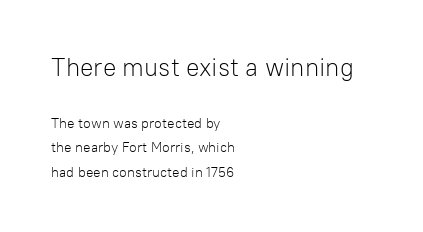
Q: Is the text bold? A: No.
Q: Is the text italic (slanted)? A: No, it is upright.
Q: Is the text underlined? A: No.
Q: How is the paragraph aligned? A: Left-aligned.
Q: Is the spacing between letters normal or unusually wide? A: Normal.
Q: Which block of text is set in a larger size, the first (top) or the second (bottom)? A: The first (top) one.
